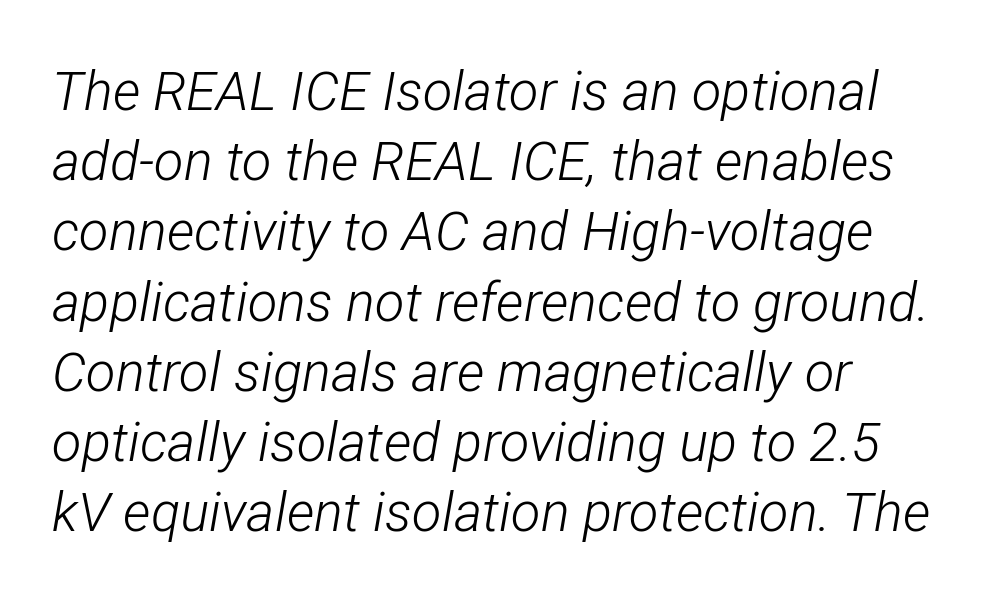
{"italic": "yes", "lean": "right", "slant_degrees": 12, "bold": "no", "weight": "light", "width": "condensed", "stroke_contrast": "low", "x_height": "medium", "monospaced": "no", "underline": "no", "align": "left", "line_spacing": "normal", "line_spacing_ratio": 1.3, "letter_spacing": "normal", "letter_spacing_em": 0.0, "glyph_px": 54}
